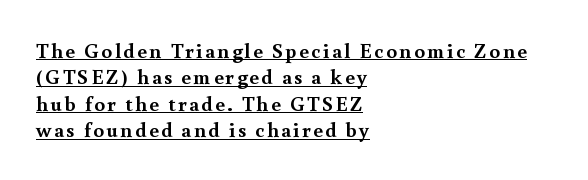
Line spacing here is normal. Typeset ragged right — the left edge is the straight one. The passage shown is emphatically bold. The string is rendered with underlining switched on. This is roman type, the default non-slanted kind.
